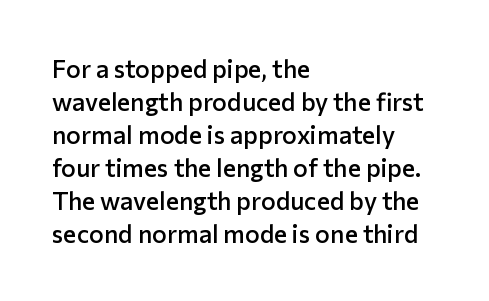
The image shows 25 px text type, upright; set left-aligned, normal line spacing (1.32x), normal letter spacing, not underlined.
